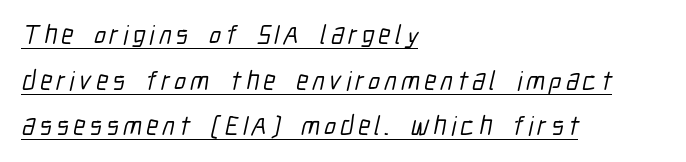
The image shows 27 px text type; set left-aligned, normal line spacing (1.69x), underlined.
